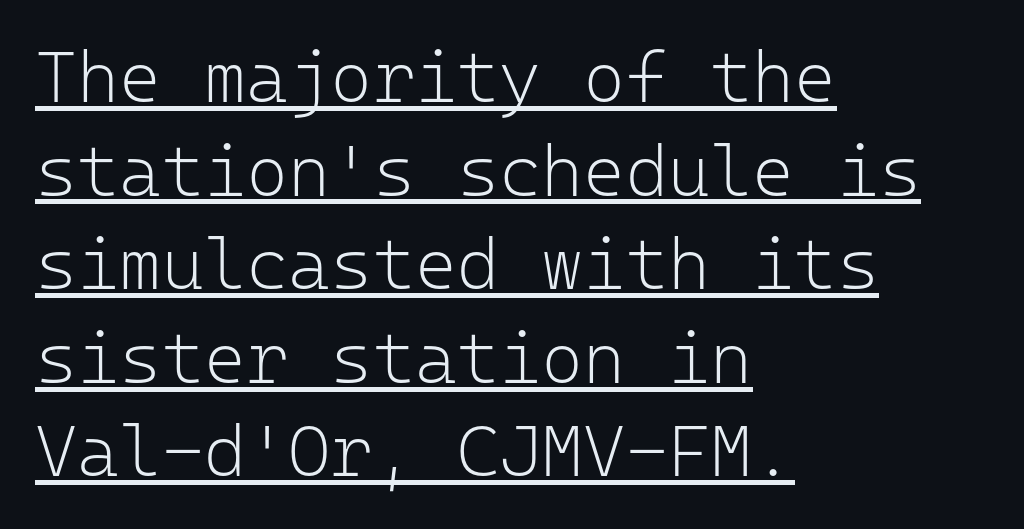
The face used here is a sans, in the tradition of grotesques and geometrics. Posture: vertical. These lines sit exactly where default settings would place them. Is this a heavy cut? Hardly; it is regular or lighter. Fixed-width glyphs throughout — classic coding-font behaviour.
